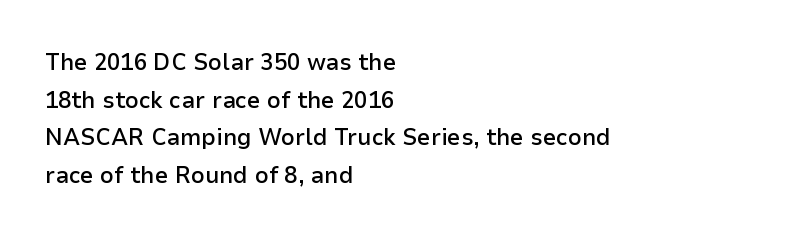
Q: Is the text bold? A: Semi-bold.
Q: Is the text italic (slanted)? A: No, it is upright.
Q: Is the text underlined? A: No.
Q: How is the paragraph aligned? A: Left-aligned.
Q: Is the spacing between letters normal or unusually wide? A: Normal.
Q: Is the spacing between lines tight, normal or loose? A: Normal.
